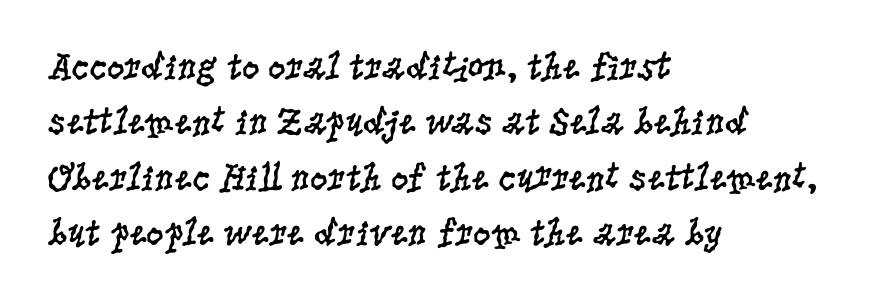
{"serif": "yes", "bold": "no", "weight": "regular", "width": "condensed", "stroke_contrast": "low", "x_height": "large", "monospaced": "no", "underline": "no", "align": "left", "line_spacing": "normal", "line_spacing_ratio": 1.42, "letter_spacing": "normal", "letter_spacing_em": 0.0, "glyph_px": 39}
